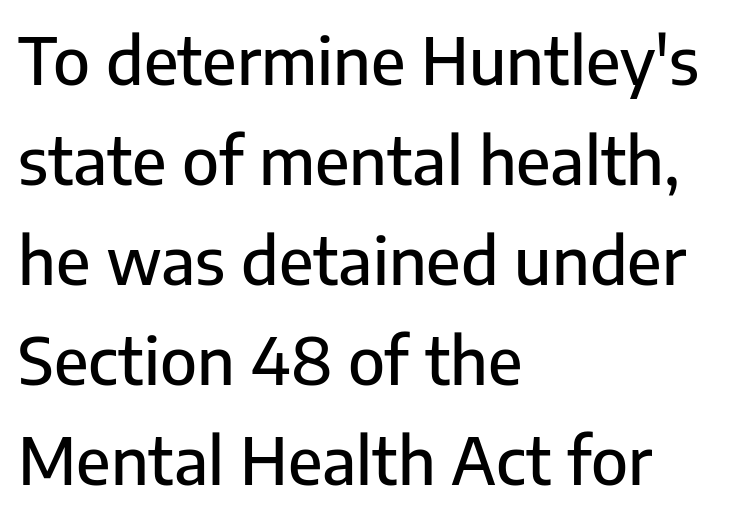
The image shows 65 px sans-serif type, upright; set left-aligned, normal line spacing (1.54x), normal letter spacing, not underlined; low stroke contrast and a medium x-height.
